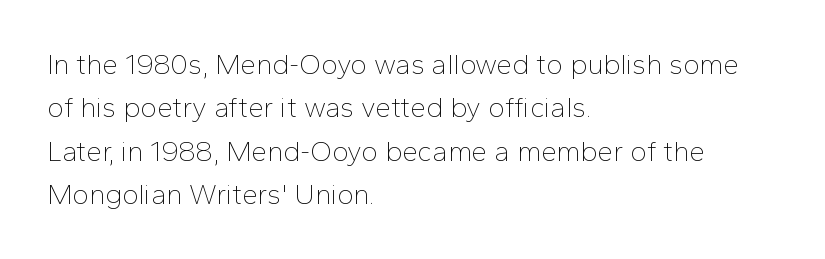
Q: Is the text bold? A: No.
Q: Is the text italic (slanted)? A: No, it is upright.
Q: Is the typeface a serif or a sans-serif typeface? A: Sans-serif.
Q: Is the text underlined? A: No.
Q: How is the paragraph aligned? A: Left-aligned.
Q: Is the spacing between letters normal or unusually wide? A: Normal.
Q: Is the spacing between lines tight, normal or loose? A: Normal.
Q: Width (condensed, normal, or wide)? A: Normal.
Q: Stroke contrast? A: Low.
Q: x-height? A: Medium.
Q: Monospaced? A: No.
